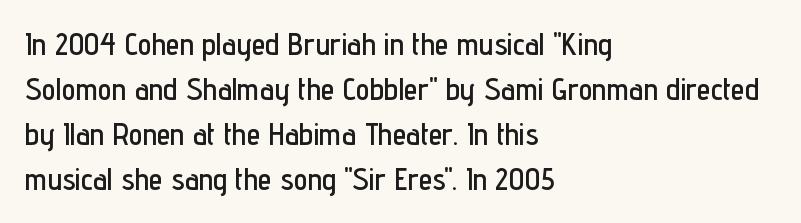
Q: Is the text italic (slanted)? A: No, it is upright.
Q: Is the typeface a serif or a sans-serif typeface? A: Sans-serif.
Q: Is the text underlined? A: No.
Q: How is the paragraph aligned? A: Left-aligned.
Q: Is the spacing between letters normal or unusually wide? A: Normal.
Q: Is the spacing between lines tight, normal or loose? A: Normal.
Q: Width (condensed, normal, or wide)? A: Condensed.
Q: Stroke contrast? A: Low.
Q: x-height? A: Medium.
Q: Monospaced? A: No.
